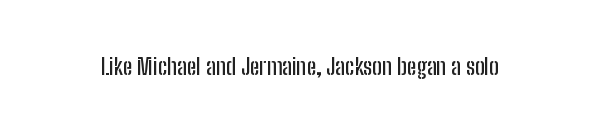
{"italic": "no", "underline": "no", "letter_spacing": "normal", "letter_spacing_em": 0.0, "glyph_px": 23}
